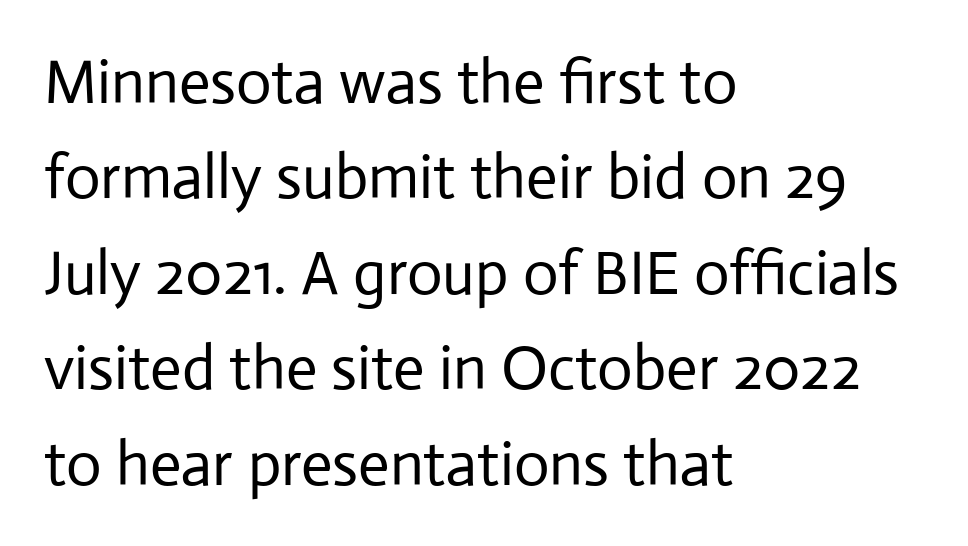
{"serif": "no", "italic": "no", "bold": "no", "weight": "regular", "width": "normal", "stroke_contrast": "low", "x_height": "medium", "monospaced": "no", "underline": "no", "align": "left", "line_spacing": "normal", "line_spacing_ratio": 1.54, "letter_spacing": "normal", "letter_spacing_em": 0.0, "glyph_px": 62}
